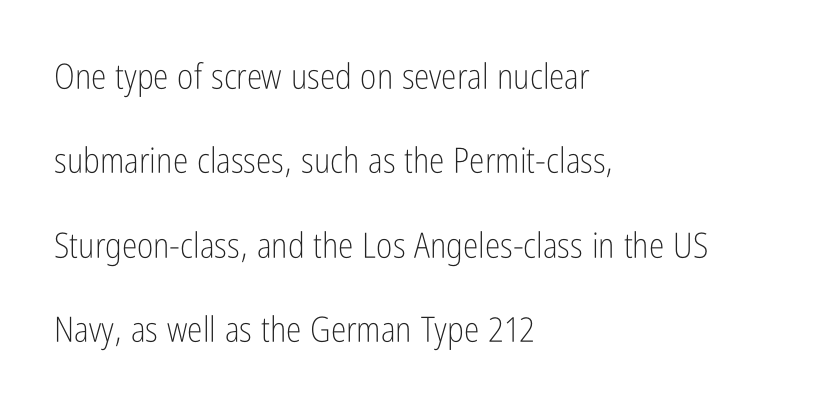
The letters look calm and open, with moderate or lighter stems. This sample trades compactness for vertical openness between lines. The lettering holds an erect, upright posture throughout. Nothing unusual about the tracking: characters are spaced as the font intends.
